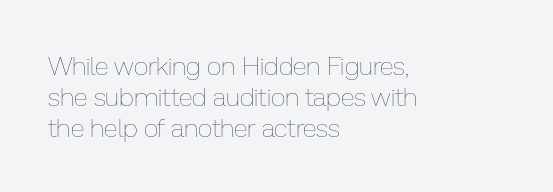
One-word summary of the alignment: left. In terms of letterspacing, this is plain default setting. The words here are not underlined. The characters are drawn with everyday or finer stroke widths. The letters stand straight up with perfectly vertical stems.
